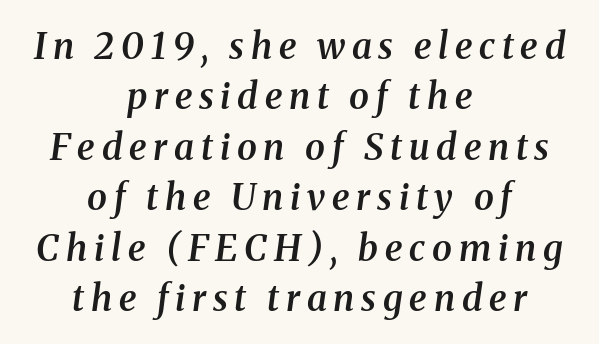
Stems and bowls a touch heavier than normal — semibold. This sample keeps an unexceptional amount of space between lines. Rendered with sloped, italic letterforms. Each letter's strokes conclude with small projecting serifs.
